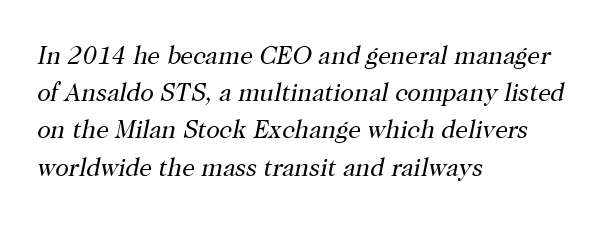
The image shows 25 px text type, italic (leaning right); set left-aligned, normal line spacing (1.49x), normal letter spacing, not underlined.
